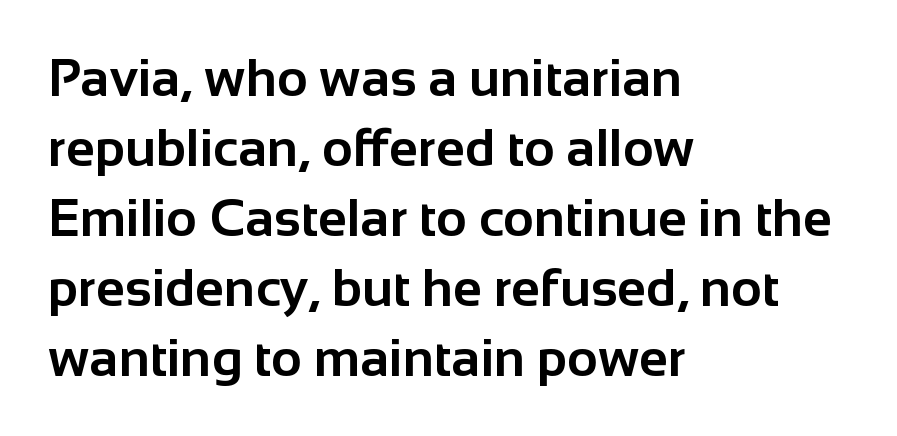
{"serif": "no", "italic": "no", "bold": "yes", "weight": "bold", "width": "normal", "stroke_contrast": "low", "x_height": "medium", "monospaced": "no", "underline": "no", "align": "left", "line_spacing": "normal", "line_spacing_ratio": 1.32, "letter_spacing": "normal", "letter_spacing_em": 0.0, "glyph_px": 53}
